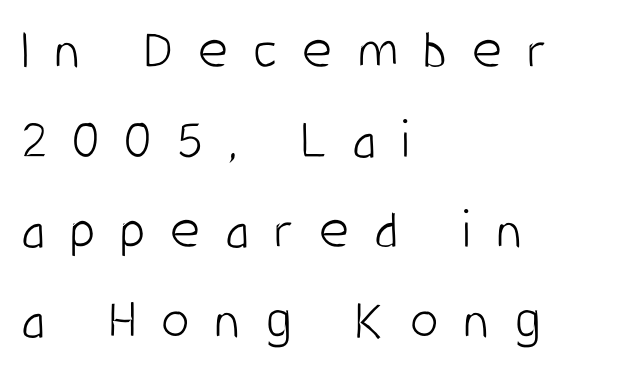
The image shows 58 px light, condensed sans-serif type, upright; set left-aligned, normal line spacing (1.55x), unusually wide letter spacing (+0.43 em), not underlined; low stroke contrast and a large x-height.
